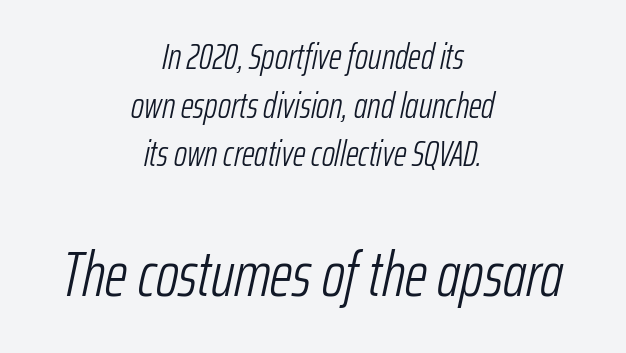
The image shows 63 px light, condensed type, italic (leaning right); set centered, normal line spacing (1.35x), normal letter spacing, not underlined; the second (bottom) block is 1.75x larger; low stroke contrast and a medium x-height.
